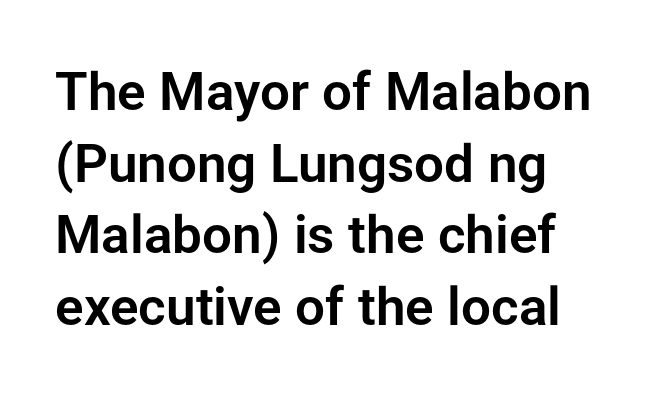
Here the designer chose a conventional face with non-uniform glyph widths. No italicization has been applied; the sample stays upright. A typesetter would call this zero additional tracking. Serif or sans? Sans — the stroke terminals are bare. The leading is moderate, giving the passage an even texture. The words here are not underlined.
